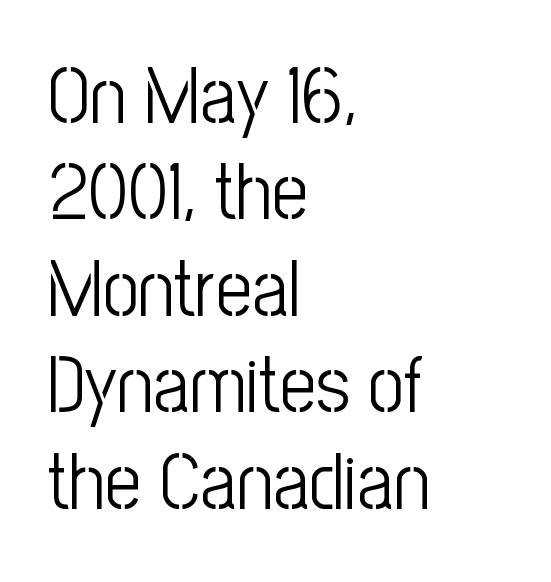
The image shows 79 px light, condensed sans-serif type, upright; set left-aligned, line spacing 1.22x, normal letter spacing, not underlined; low stroke contrast and a medium x-height.
